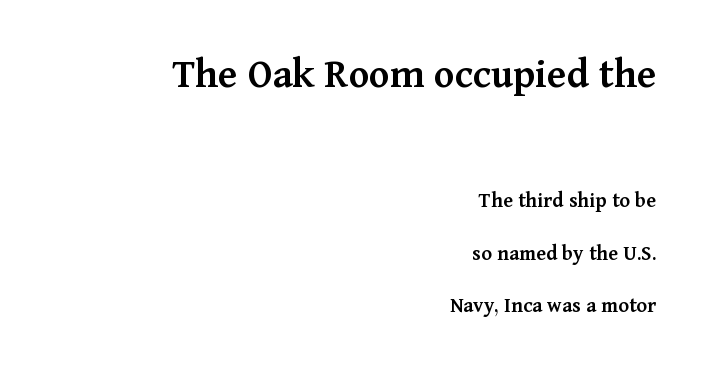
Q: Is the text bold? A: Semi-bold.
Q: Is the text italic (slanted)? A: No, it is upright.
Q: Is the typeface a serif or a sans-serif typeface? A: Serif.
Q: Is the text underlined? A: No.
Q: How is the paragraph aligned? A: Right-aligned.
Q: Is the spacing between letters normal or unusually wide? A: Normal.
Q: Is the spacing between lines tight, normal or loose? A: Loose.
Q: Which block of text is set in a larger size, the first (top) or the second (bottom)? A: The first (top) one.
Q: Width (condensed, normal, or wide)? A: Normal.
Q: Stroke contrast? A: Medium.
Q: x-height? A: Medium.
Q: Monospaced? A: No.
